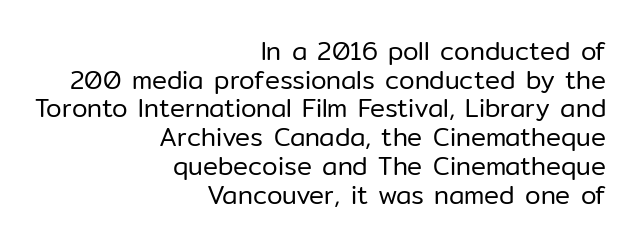
Does the lettering tilt? It doesn't — this is upright. Honestly, the rows look squashed on top of each other. Glyph-to-glyph distance matches everyday printed text. The paragraph shown leans on its right margin. Weight: not bold — regular or lighter. Descenders hang freely into open space.
